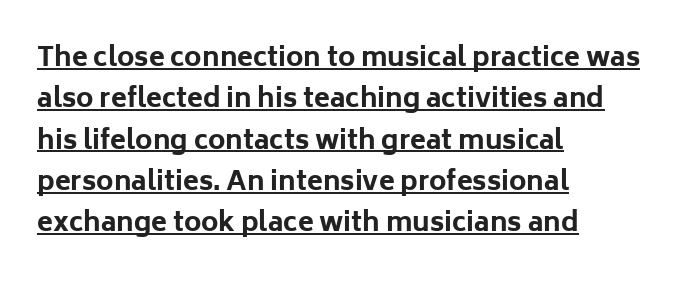
Q: Is the text bold? A: Yes.
Q: Is the text italic (slanted)? A: No, it is upright.
Q: Is the text underlined? A: Yes.
Q: How is the paragraph aligned? A: Left-aligned.
Q: Is the spacing between letters normal or unusually wide? A: Normal.
Q: Is the spacing between lines tight, normal or loose? A: Normal.
